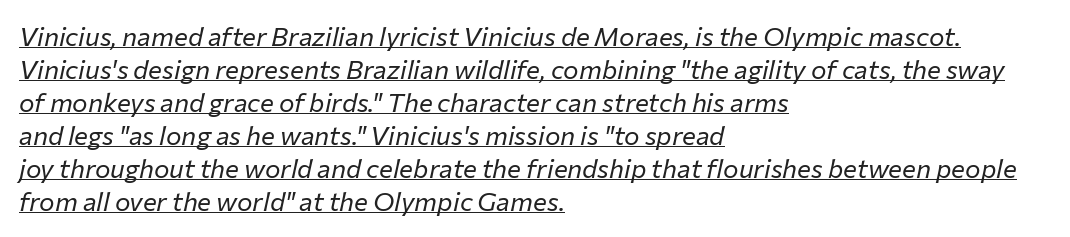
Characters are canted at an angle relative to the baseline's perpendicular. If you measured baseline to baseline, you'd find a middling distance. Decoration check: the copy is underlined. One-word summary of the alignment: left.
